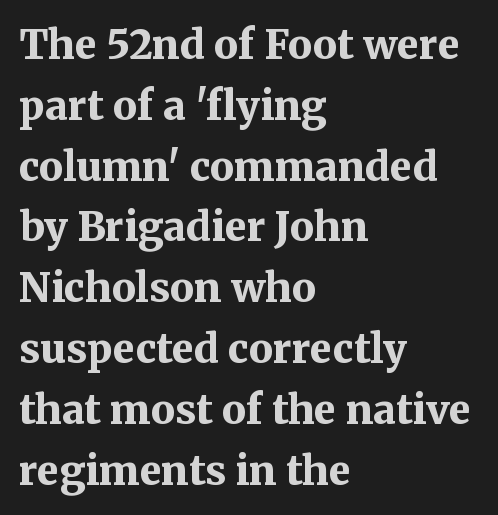
The image shows 40 px bold serif type, upright; set left-aligned, normal line spacing (1.52x), normal letter spacing, not underlined; medium stroke contrast and a medium x-height.
